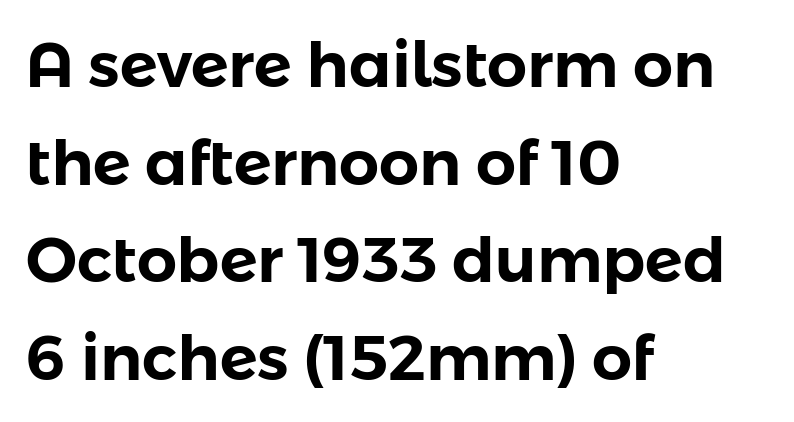
Q: Is the text italic (slanted)? A: No, it is upright.
Q: Is the typeface a serif or a sans-serif typeface? A: Sans-serif.
Q: Is the text underlined? A: No.
Q: How is the paragraph aligned? A: Left-aligned.
Q: Is the spacing between letters normal or unusually wide? A: Normal.
Q: Is the spacing between lines tight, normal or loose? A: Normal.
Q: Width (condensed, normal, or wide)? A: Normal.
Q: Stroke contrast? A: Low.
Q: x-height? A: Medium.
Q: Monospaced? A: No.
